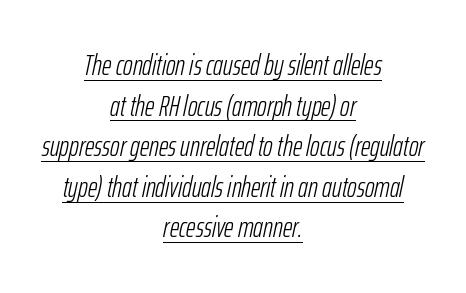
The image shows 29 px light, condensed type, italic (leaning right); set centered, normal line spacing (1.4x), normal letter spacing, underlined; low stroke contrast and a medium x-height.
